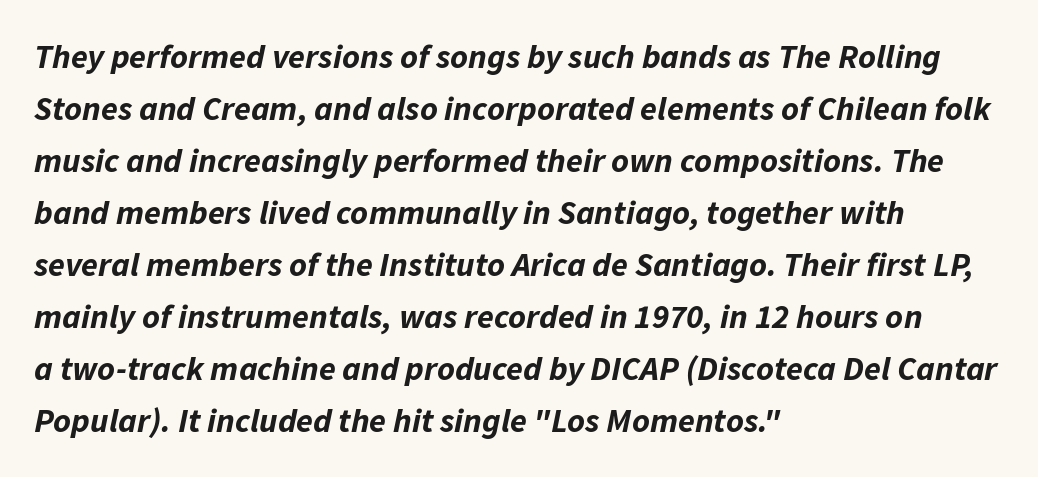
Q: Is the text bold? A: Yes.
Q: Is the text italic (slanted)? A: Yes, it leans right by about 11 degrees.
Q: Is the text underlined? A: No.
Q: How is the paragraph aligned? A: Left-aligned.
Q: Is the spacing between letters normal or unusually wide? A: Normal.
Q: Is the spacing between lines tight, normal or loose? A: Normal.
Q: Width (condensed, normal, or wide)? A: Normal.
Q: Stroke contrast? A: Low.
Q: x-height? A: Medium.
Q: Monospaced? A: No.
